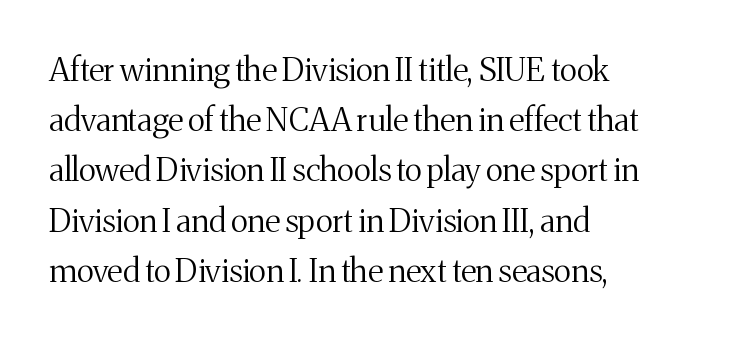
The image shows 32 px regular-weight serif type, upright; set left-aligned, normal line spacing (1.57x), normal letter spacing, not underlined; medium stroke contrast and a medium x-height.
